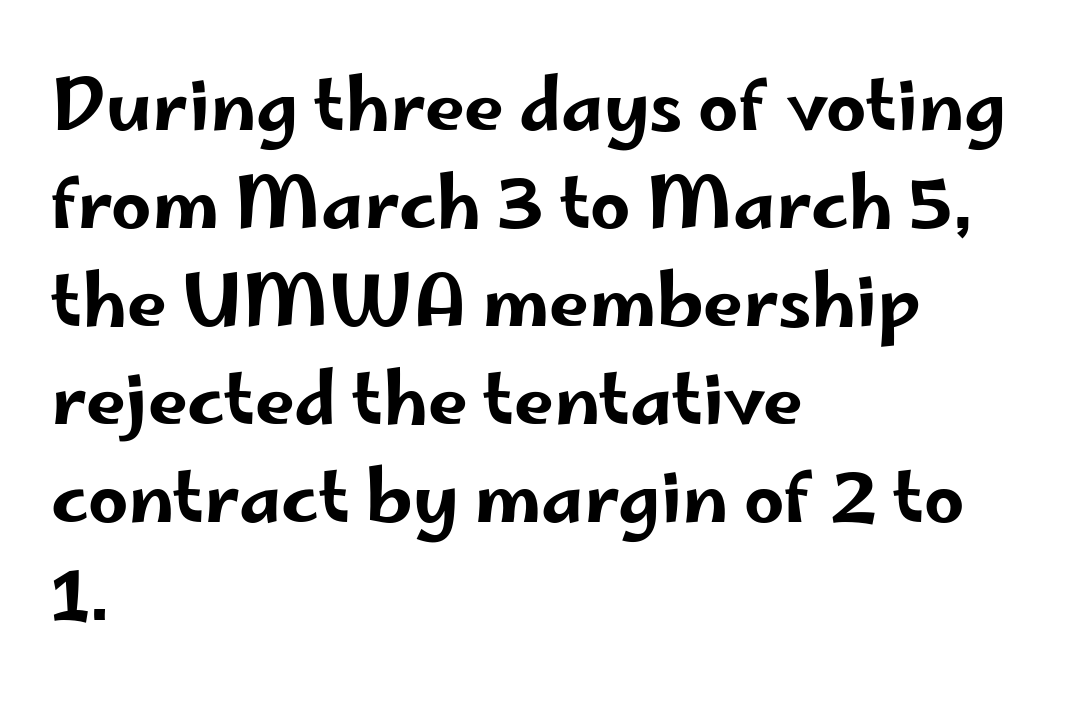
Q: Is the text italic (slanted)? A: No, it is upright.
Q: Is the typeface a serif or a sans-serif typeface? A: Sans-serif.
Q: Is the text underlined? A: No.
Q: How is the paragraph aligned? A: Left-aligned.
Q: Is the spacing between letters normal or unusually wide? A: Normal.
Q: Is the spacing between lines tight, normal or loose? A: Normal.
Q: Width (condensed, normal, or wide)? A: Wide.
Q: Stroke contrast? A: Low.
Q: x-height? A: Small.
Q: Monospaced? A: No.
